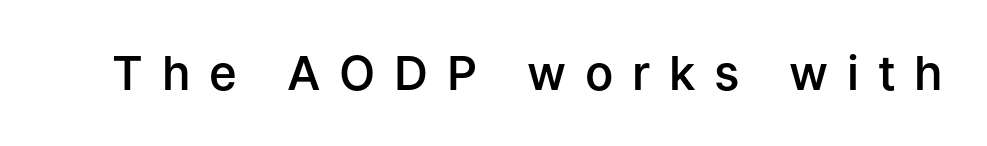
{"serif": "no", "italic": "no", "bold": "semi", "weight": "semibold", "width": "normal", "stroke_contrast": "low", "x_height": "medium", "monospaced": "no", "underline": "no", "letter_spacing": "wide", "letter_spacing_em": 0.4, "glyph_px": 47}
